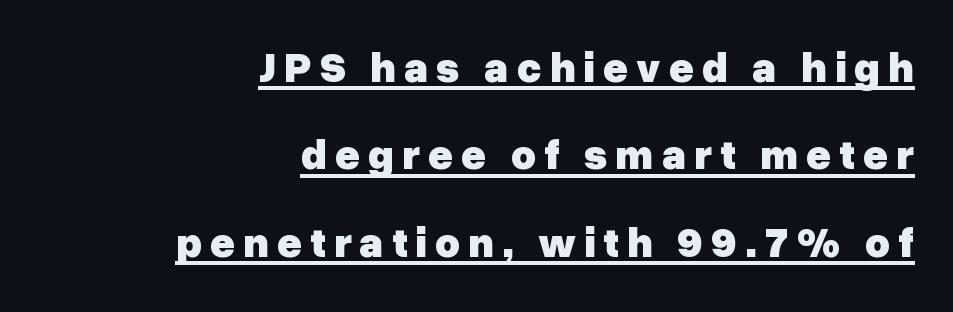
Typeset ragged left — the right edge is the straight one. Like a heading marked for emphasis, these lines bear an underscore. Every stem runs plumb, perpendicular to the baseline. The designer went with a sans here, leaving each stem footless. Thick stems and heavy bowls — unmistakably bold.
